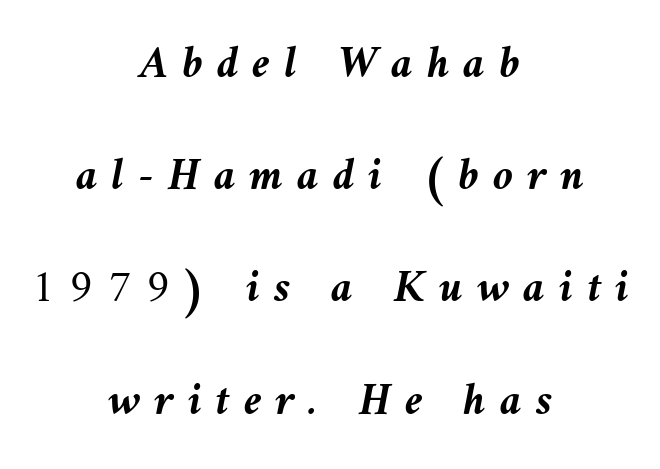
{"italic": "yes", "lean": "left", "slant_degrees": 10, "bold": "yes", "weight": "semibold", "width": "normal", "stroke_contrast": "medium", "x_height": "medium", "monospaced": "no", "underline": "no", "align": "center", "line_spacing": "loose", "line_spacing_ratio": 2.44, "letter_spacing": "wide", "letter_spacing_em": 0.3, "glyph_px": 46}
